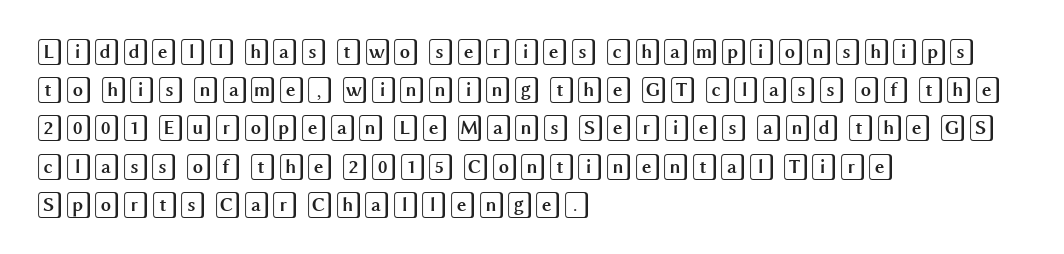
{"italic": "no", "underline": "no", "align": "left", "line_spacing": "normal", "line_spacing_ratio": 1.47, "letter_spacing": "normal", "letter_spacing_em": 0.0, "glyph_px": 26}
